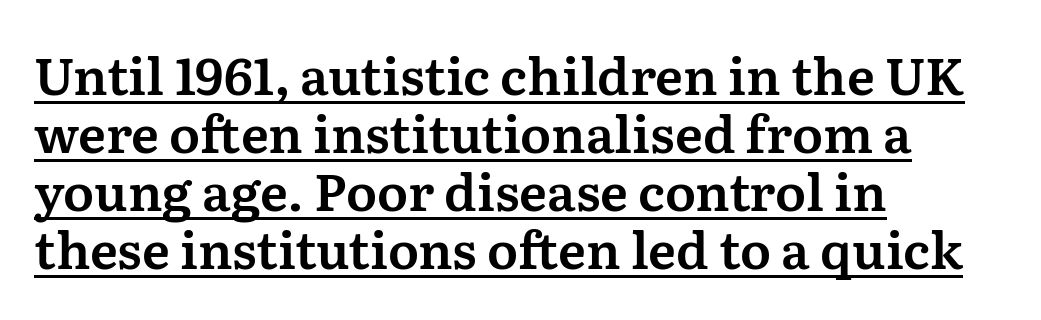
The glyphs in this specimen are seriffed. Designer's note — italics off, roman on. This block would grow much taller if given ordinary leading; it's compressed now. Tracking value appears to be zero — textbook default spacing.
